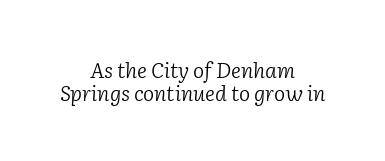
The image shows 21 px text type, italic (leaning right); set centered, tight line spacing (1.09x), normal letter spacing, not underlined.
